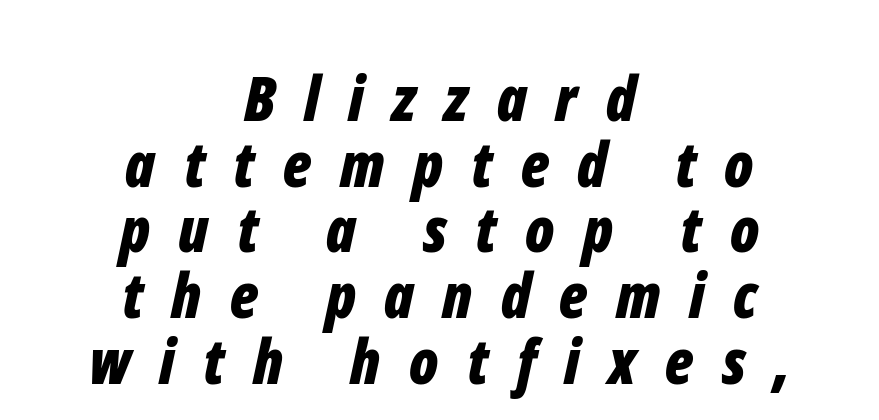
Here the designer chose a conventional face with non-uniform glyph widths. The rendering applies a slant to the glyphs. This sample uses expanded letter spacing, leaving extra air between glyphs. How would I describe the line gaps? Narrow and economical. Visually the block forms a symmetrical silhouette, jagged on both flanks.
